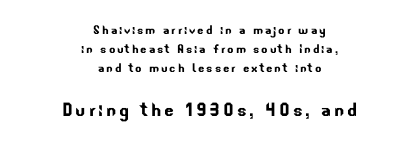
The space between consecutive lines is moderate. Size contrast runs from small at the top to large at the bottom. Check the space under the baseline: it is left empty. These lines are centered, leaving both edges ragged.
